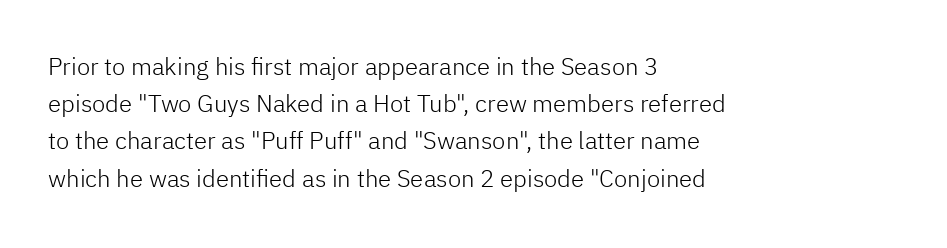
Q: Is the text bold? A: No.
Q: Is the text italic (slanted)? A: No, it is upright.
Q: Is the text underlined? A: No.
Q: How is the paragraph aligned? A: Left-aligned.
Q: Is the spacing between letters normal or unusually wide? A: Normal.
Q: Is the spacing between lines tight, normal or loose? A: Normal.
